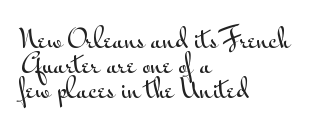
The image shows 25 px text type; set left-aligned, tight line spacing (1.01x), normal letter spacing, not underlined.
